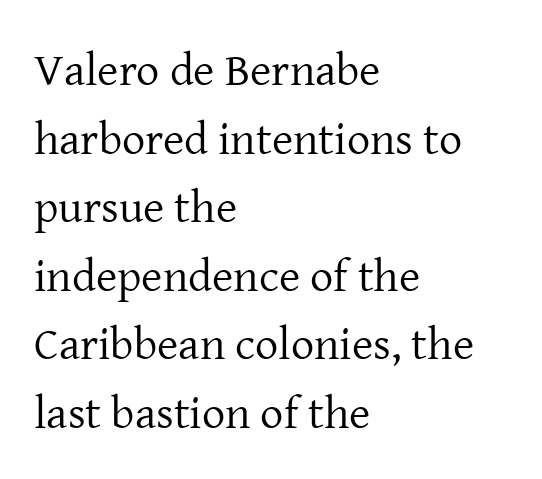
The image shows 46 px regular-weight serif type, upright; set left-aligned, normal line spacing (1.49x), normal letter spacing, not underlined; low stroke contrast and a medium x-height.
